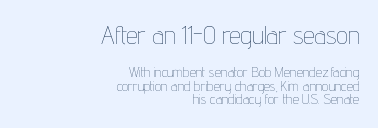
There is no visible air inserted between adjacent glyphs. Which chunk is bigger? The first one — the top block dwarfs the bottom. The weight would be labelled regular, book, light, or lighter still. The passage shown stacks its lines with hardly any gap.
